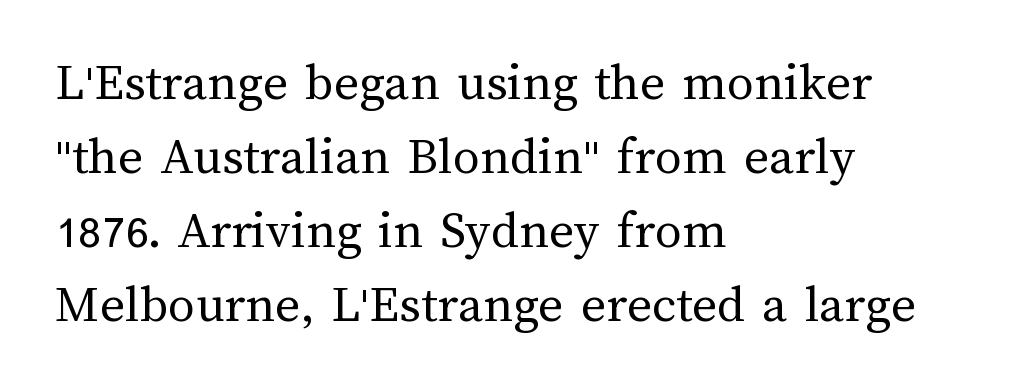
Q: Is the text bold? A: No.
Q: Is the text italic (slanted)? A: No, it is upright.
Q: Is the text underlined? A: No.
Q: How is the paragraph aligned? A: Left-aligned.
Q: Is the spacing between letters normal or unusually wide? A: Normal.
Q: Is the spacing between lines tight, normal or loose? A: Normal.
Q: Width (condensed, normal, or wide)? A: Normal.
Q: Stroke contrast? A: Medium.
Q: x-height? A: Medium.
Q: Monospaced? A: No.
